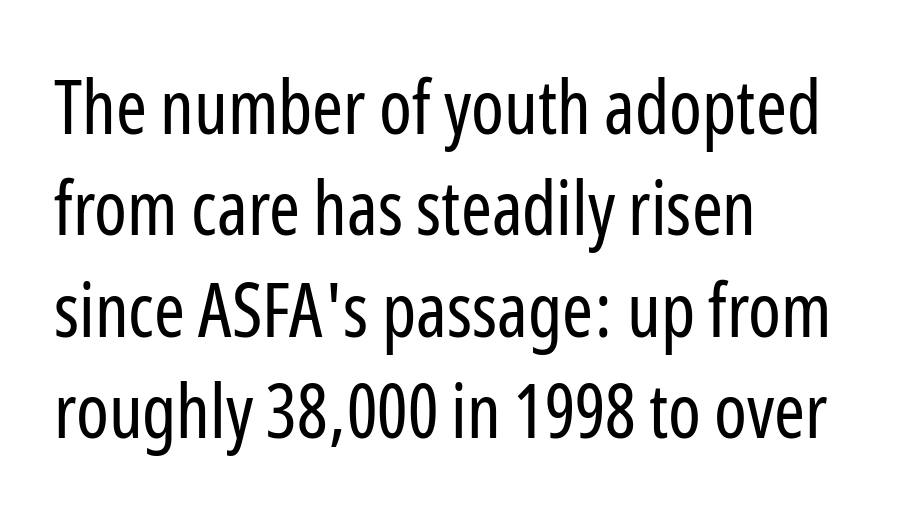
Q: Is the text bold? A: No.
Q: Is the text italic (slanted)? A: No, it is upright.
Q: Is the typeface a serif or a sans-serif typeface? A: Sans-serif.
Q: Is the text underlined? A: No.
Q: How is the paragraph aligned? A: Left-aligned.
Q: Is the spacing between letters normal or unusually wide? A: Normal.
Q: Is the spacing between lines tight, normal or loose? A: Normal.
Q: Width (condensed, normal, or wide)? A: Condensed.
Q: Stroke contrast? A: Low.
Q: x-height? A: Medium.
Q: Monospaced? A: No.
